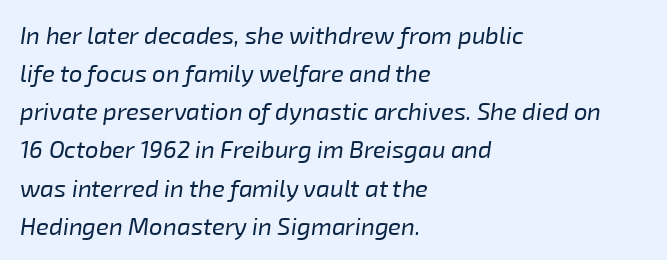
The image shows 24 px text type, italic (leaning right); set left-aligned, normal line spacing (1.59x), normal letter spacing, not underlined.
